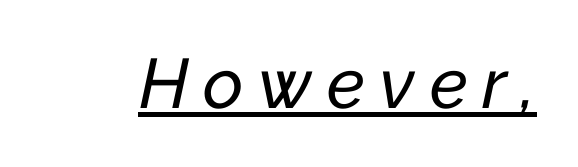
Q: Is the text italic (slanted)? A: Yes, it leans right by about 12 degrees.
Q: Is the text underlined? A: Yes.
Q: Is the spacing between letters normal or unusually wide? A: Unusually wide.
Q: Width (condensed, normal, or wide)? A: Normal.
Q: Stroke contrast? A: Low.
Q: x-height? A: Medium.
Q: Monospaced? A: No.
